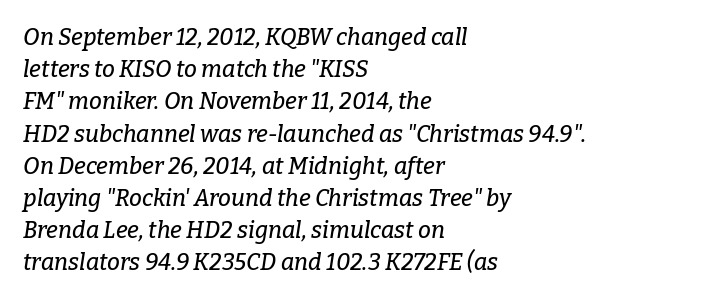
The rendering applies a slant to the glyphs. This sample uses plain, unmodified letter spacing. Which margin do the lines hug? The left one — the right edge is uneven. Quick note: underline off. The block of text has a typical density, with ordinary space between rows.
